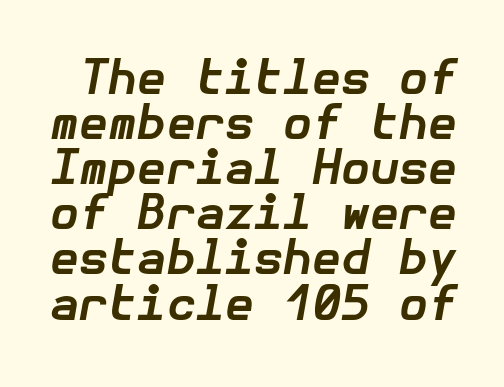
Q: Is the text bold? A: Yes.
Q: Is the text italic (slanted)? A: Yes, it leans right by about 10 degrees.
Q: Is the text underlined? A: No.
Q: Is the spacing between letters normal or unusually wide? A: Normal.
Q: Is the spacing between lines tight, normal or loose? A: Tight.
Q: Width (condensed, normal, or wide)? A: Normal.
Q: Stroke contrast? A: Low.
Q: x-height? A: Medium.
